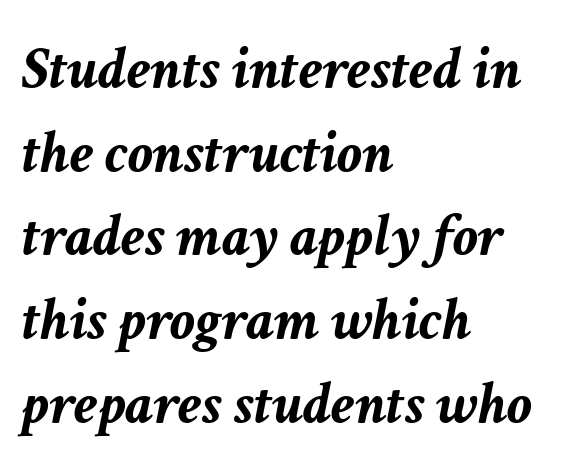
{"italic": "yes", "lean": "right", "slant_degrees": 11, "bold": "yes", "weight": "semibold", "width": "normal", "stroke_contrast": "low", "x_height": "medium", "monospaced": "no", "underline": "no", "align": "left", "line_spacing": "normal", "line_spacing_ratio": 1.35, "letter_spacing": "normal", "letter_spacing_em": 0.0, "glyph_px": 62}
